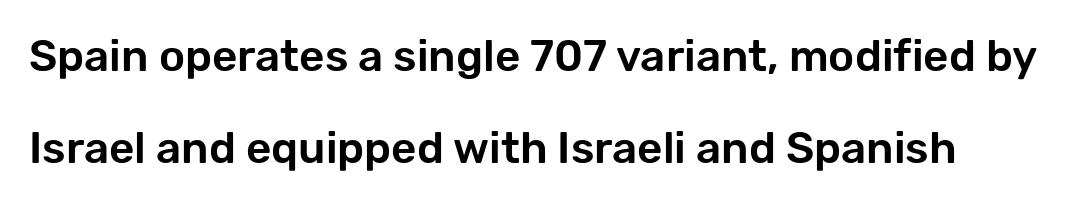
Q: Is the text italic (slanted)? A: No, it is upright.
Q: Is the typeface a serif or a sans-serif typeface? A: Sans-serif.
Q: Is the text underlined? A: No.
Q: Is the spacing between letters normal or unusually wide? A: Normal.
Q: Is the spacing between lines tight, normal or loose? A: Loose.
Q: Width (condensed, normal, or wide)? A: Normal.
Q: Stroke contrast? A: Low.
Q: x-height? A: Medium.
Q: Monospaced? A: No.
